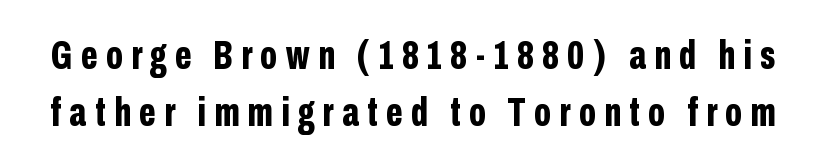
Q: Is the text bold? A: Yes.
Q: Is the text italic (slanted)? A: No, it is upright.
Q: Is the typeface a serif or a sans-serif typeface? A: Sans-serif.
Q: Is the text underlined? A: No.
Q: Is the spacing between letters normal or unusually wide? A: Unusually wide.
Q: Is the spacing between lines tight, normal or loose? A: Normal.
Q: Width (condensed, normal, or wide)? A: Condensed.
Q: Stroke contrast? A: Low.
Q: x-height? A: Medium.
Q: Monospaced? A: No.
